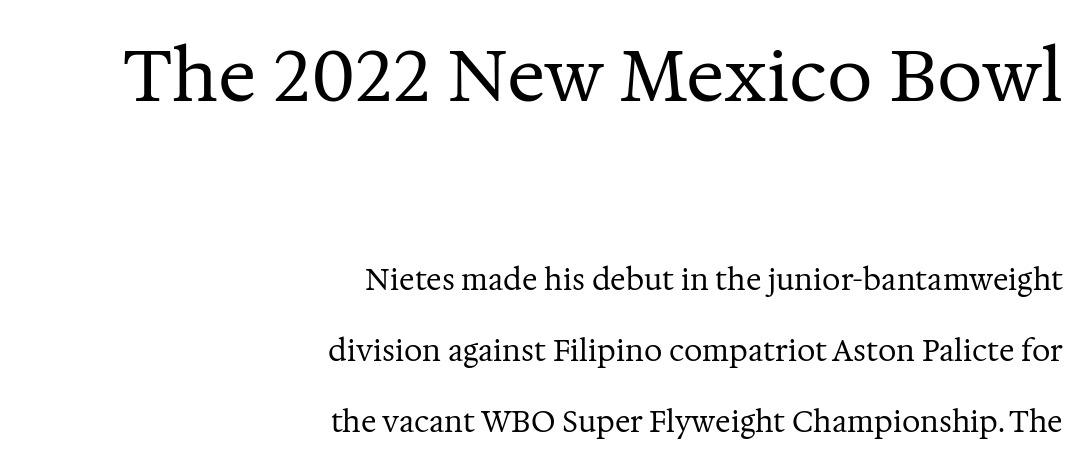
Q: Is the text bold? A: No.
Q: Is the text italic (slanted)? A: No, it is upright.
Q: Is the typeface a serif or a sans-serif typeface? A: Serif.
Q: Is the text underlined? A: No.
Q: How is the paragraph aligned? A: Right-aligned.
Q: Is the spacing between letters normal or unusually wide? A: Normal.
Q: Is the spacing between lines tight, normal or loose? A: Loose.
Q: Which block of text is set in a larger size, the first (top) or the second (bottom)? A: The first (top) one.
Q: Width (condensed, normal, or wide)? A: Normal.
Q: Stroke contrast? A: Medium.
Q: x-height? A: Medium.
Q: Monospaced? A: No.
